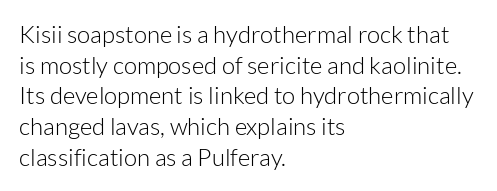
Is the type heavy? It reads as light-to-regular instead. Leftover space on each line is placed entirely after the last word. Characters follow at the spacing the type designer built in. The passage shown stacks its lines at a standard gap.
